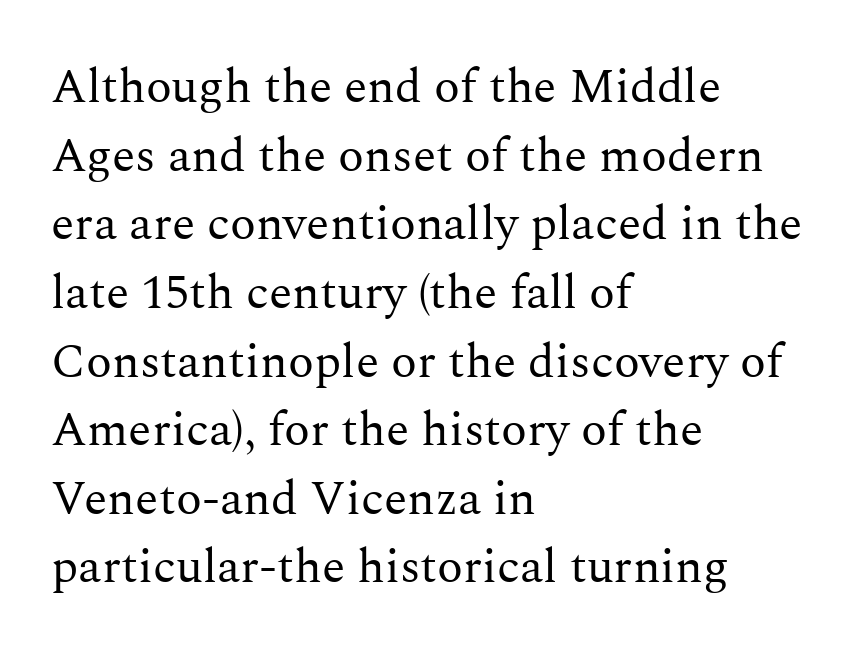
Rendered with straight, roman letterforms. Is this a heavy cut? Hardly; it is regular or lighter. Is there much room between lines? A standard amount, neither cramped nor airy. Varying glyph widths throughout — classic text-font behaviour.
